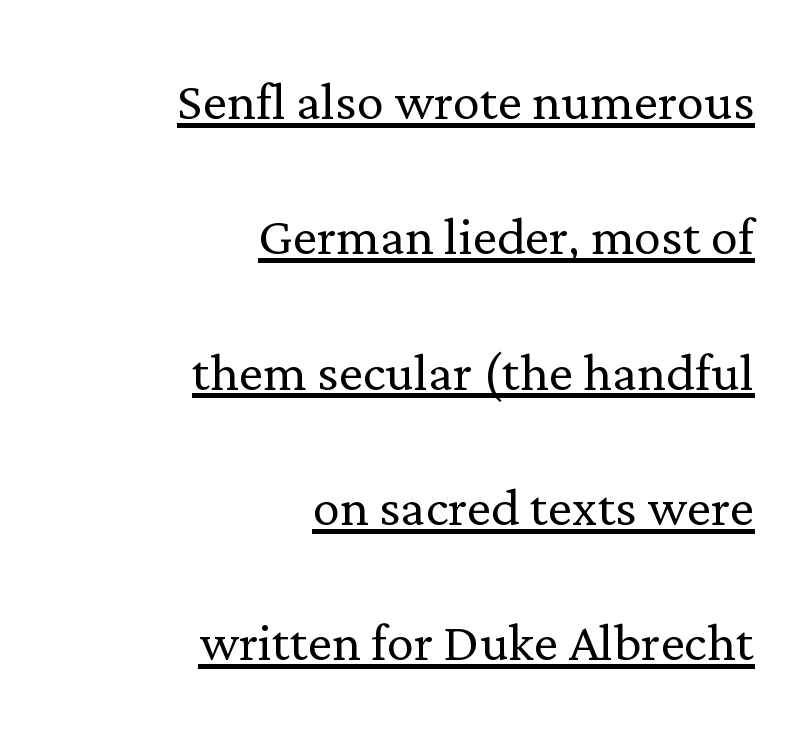
{"serif": "yes", "italic": "no", "bold": "no", "weight": "light", "width": "normal", "stroke_contrast": "low", "x_height": "medium", "monospaced": "no", "underline": "yes", "align": "right", "line_spacing": "loose", "line_spacing_ratio": 1.99, "letter_spacing": "normal", "letter_spacing_em": 0.0, "glyph_px": 68}
